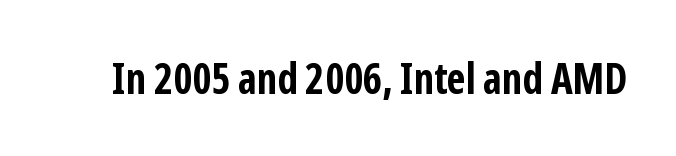
Q: Is the text bold? A: Yes.
Q: Is the text italic (slanted)? A: No, it is upright.
Q: Is the typeface a serif or a sans-serif typeface? A: Sans-serif.
Q: Is the text underlined? A: No.
Q: Is the spacing between letters normal or unusually wide? A: Normal.
Q: Width (condensed, normal, or wide)? A: Condensed.
Q: Stroke contrast? A: Low.
Q: x-height? A: Medium.
Q: Monospaced? A: No.
